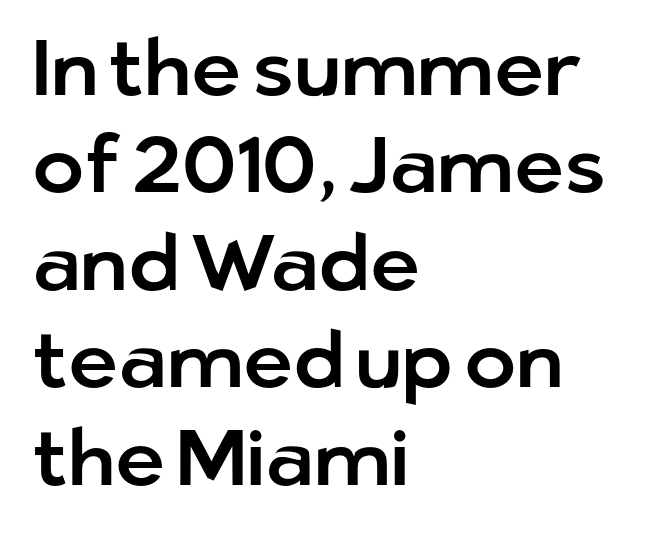
{"serif": "no", "italic": "no", "width": "normal", "stroke_contrast": "low", "x_height": "medium", "monospaced": "no", "underline": "no", "align": "left", "line_spacing": "normal", "line_spacing_ratio": 1.25, "letter_spacing": "normal", "letter_spacing_em": 0.0, "glyph_px": 78}
